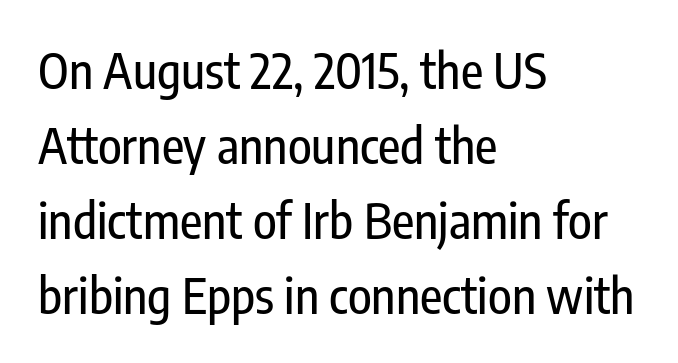
{"serif": "no", "italic": "no", "width": "condensed", "stroke_contrast": "low", "x_height": "medium", "monospaced": "no", "underline": "no", "align": "left", "line_spacing": "normal", "line_spacing_ratio": 1.53, "letter_spacing": "normal", "letter_spacing_em": 0.0, "glyph_px": 49}
